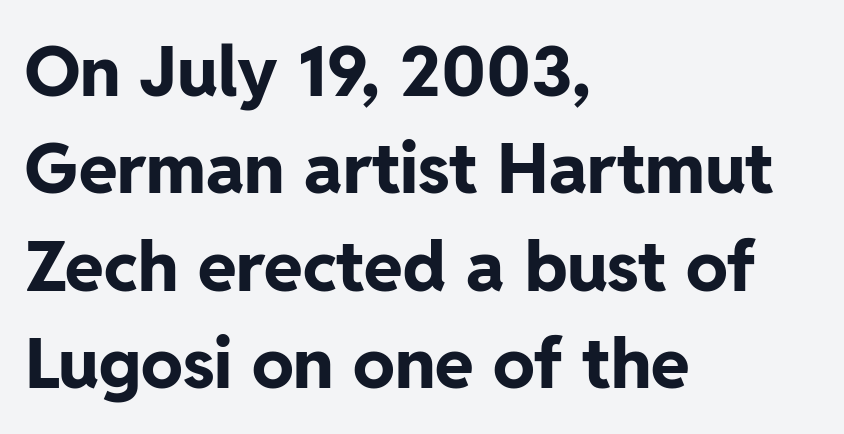
Q: Is the text bold? A: Yes.
Q: Is the text italic (slanted)? A: No, it is upright.
Q: Is the typeface a serif or a sans-serif typeface? A: Sans-serif.
Q: Is the text underlined? A: No.
Q: How is the paragraph aligned? A: Left-aligned.
Q: Is the spacing between letters normal or unusually wide? A: Normal.
Q: Is the spacing between lines tight, normal or loose? A: Normal.
Q: Width (condensed, normal, or wide)? A: Normal.
Q: Stroke contrast? A: Low.
Q: x-height? A: Medium.
Q: Monospaced? A: No.
